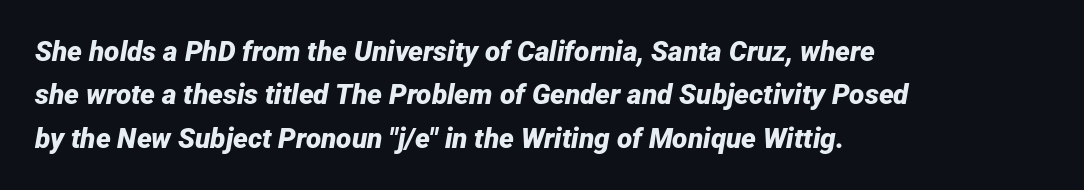
Do the characters align in a grid? No, the font is proportional. Does the weight exceed regular? Yes, all the way to bold. Horizontally, the lines are justified to the leading edge only. Honestly, there is no underline to notice here at all.
